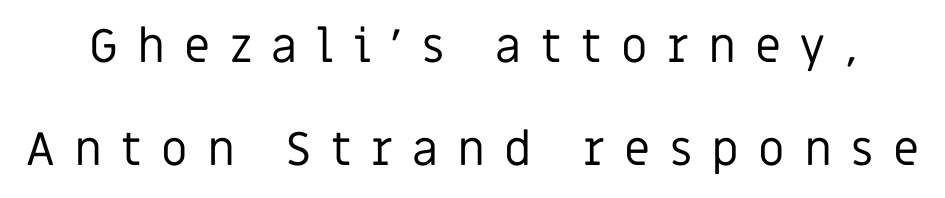
The image shows 47 px regular-weight sans-serif type, upright; set loose line spacing (2.19x), unusually wide letter spacing (+0.41 em), not underlined; low stroke contrast and a large x-height.
